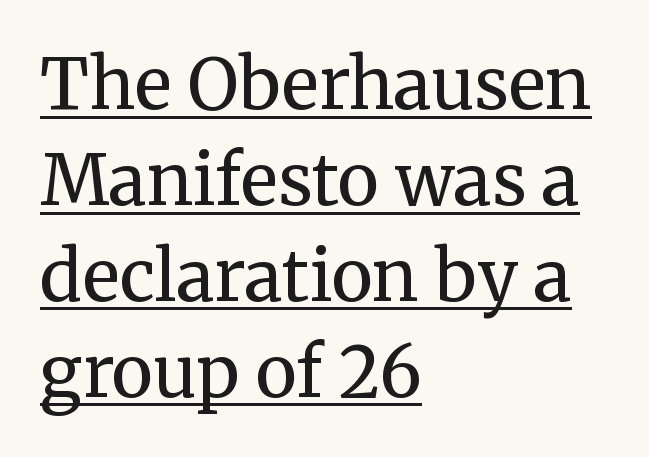
Q: Is the text bold? A: No.
Q: Is the text italic (slanted)? A: No, it is upright.
Q: Is the typeface a serif or a sans-serif typeface? A: Serif.
Q: Is the text underlined? A: Yes.
Q: How is the paragraph aligned? A: Left-aligned.
Q: Is the spacing between letters normal or unusually wide? A: Normal.
Q: Is the spacing between lines tight, normal or loose? A: Normal.
Q: Width (condensed, normal, or wide)? A: Normal.
Q: Stroke contrast? A: Medium.
Q: x-height? A: Medium.
Q: Monospaced? A: No.
